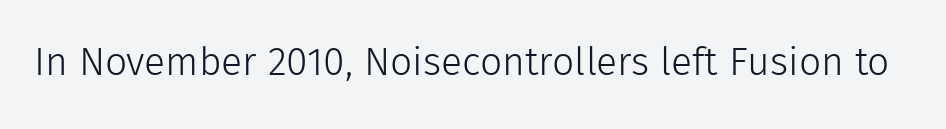
Q: Is the text bold? A: No.
Q: Is the text italic (slanted)? A: No, it is upright.
Q: Is the typeface a serif or a sans-serif typeface? A: Sans-serif.
Q: Is the text underlined? A: No.
Q: Is the spacing between letters normal or unusually wide? A: Normal.
Q: Width (condensed, normal, or wide)? A: Normal.
Q: x-height? A: Medium.
Q: Monospaced? A: No.
